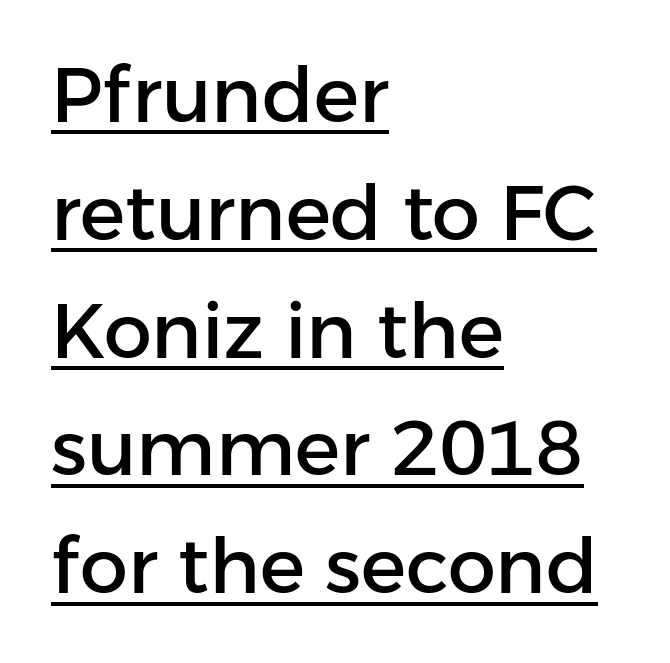
Q: Is the text italic (slanted)? A: No, it is upright.
Q: Is the typeface a serif or a sans-serif typeface? A: Sans-serif.
Q: Is the text underlined? A: Yes.
Q: How is the paragraph aligned? A: Left-aligned.
Q: Is the spacing between letters normal or unusually wide? A: Normal.
Q: Is the spacing between lines tight, normal or loose? A: Normal.
Q: Width (condensed, normal, or wide)? A: Normal.
Q: Stroke contrast? A: Low.
Q: x-height? A: Medium.
Q: Monospaced? A: No.
